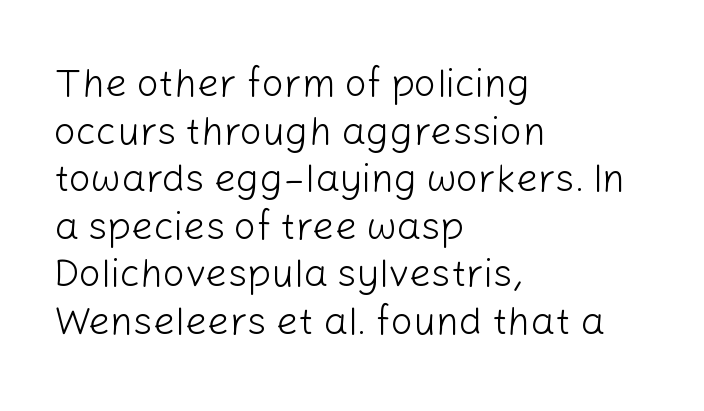
Q: Is the text bold? A: No.
Q: Is the text italic (slanted)? A: No, it is upright.
Q: Is the typeface a serif or a sans-serif typeface? A: Sans-serif.
Q: Is the text underlined? A: No.
Q: How is the paragraph aligned? A: Left-aligned.
Q: Is the spacing between letters normal or unusually wide? A: Normal.
Q: Width (condensed, normal, or wide)? A: Normal.
Q: Stroke contrast? A: Low.
Q: x-height? A: Medium.
Q: Monospaced? A: No.
